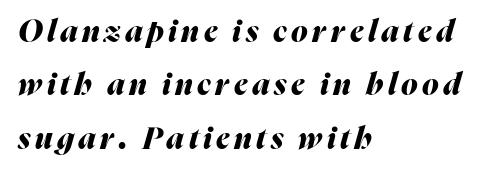
Q: Is the text bold? A: Yes.
Q: Is the text italic (slanted)? A: Yes, it leans right by about 16 degrees.
Q: Is the text underlined? A: No.
Q: How is the paragraph aligned? A: Left-aligned.
Q: Width (condensed, normal, or wide)? A: Normal.
Q: Stroke contrast? A: Medium.
Q: x-height? A: Medium.
Q: Monospaced? A: No.
